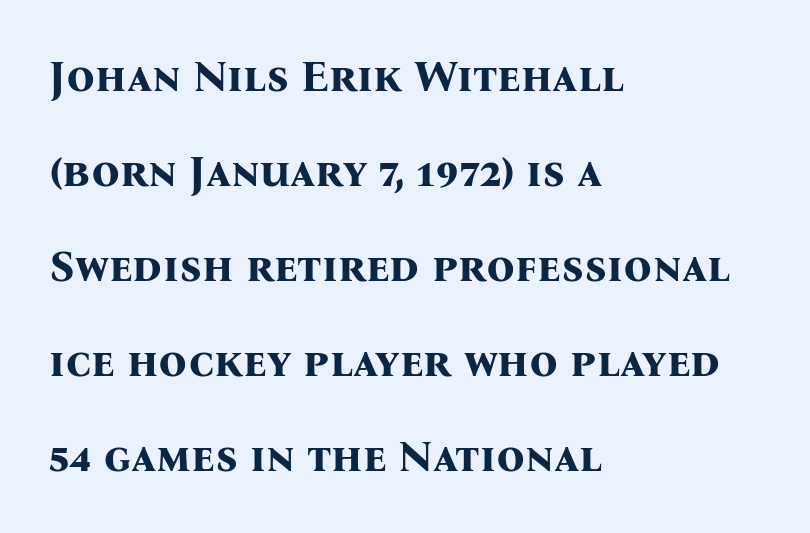
The designer dialed line spacing up above the default. The typography opts for an upright posture over an oblique one. The rendering shows small feet on the letterforms — a serif design. Students, note that the glyphs here touch the page at normal intervals.
